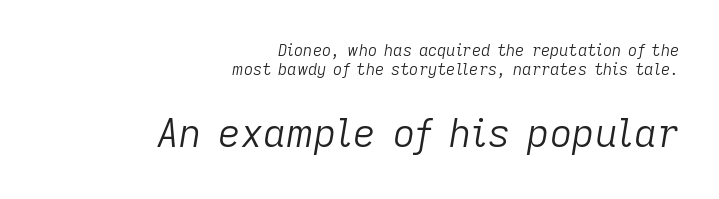
The specimen reads as italic at a glance. Typesetter's note — lower block bumped up in size, upper block left smaller. Stroke mass is kept to a normal reading level or below. Unmarked baselines from the first word to the last. In terms of letterspacing, this is plain default setting. The paragraph shown leans on its right margin.
